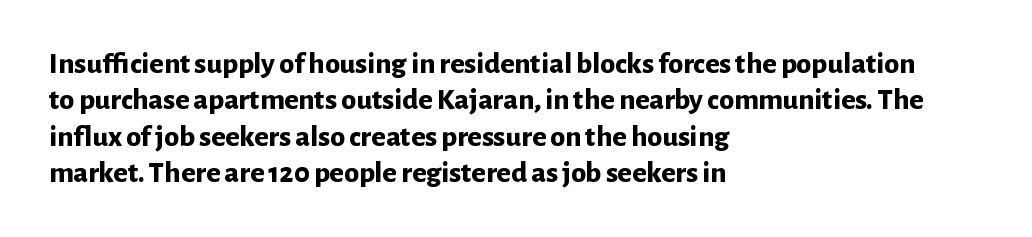
Q: Is the text bold? A: Yes.
Q: Is the text italic (slanted)? A: No, it is upright.
Q: Is the typeface a serif or a sans-serif typeface? A: Sans-serif.
Q: Is the text underlined? A: No.
Q: How is the paragraph aligned? A: Left-aligned.
Q: Is the spacing between letters normal or unusually wide? A: Normal.
Q: Width (condensed, normal, or wide)? A: Normal.
Q: Stroke contrast? A: Low.
Q: x-height? A: Medium.
Q: Monospaced? A: No.
